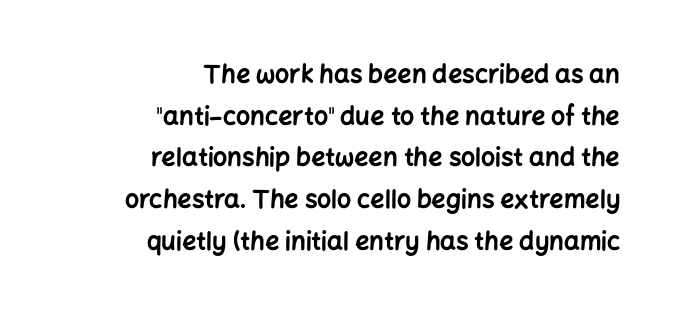
A typesetter would call this zero additional tracking. Which margin do the lines hug? The right one — the left edge is uneven. Every character sits straight up, as roman type does. Is the type bold? Yes — the strokes are clearly thick and heavy. Descenders hang freely into open space. Line spacing here is normal.
